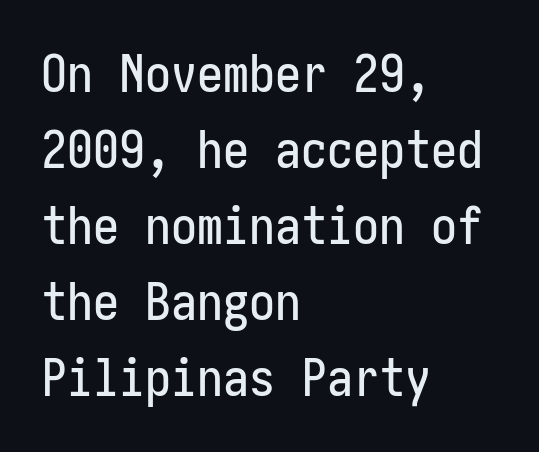
The image shows 52 px condensed sans-serif type, upright; set left-aligned, normal line spacing (1.46x), normal letter spacing, not underlined; low stroke contrast and a medium x-height.
